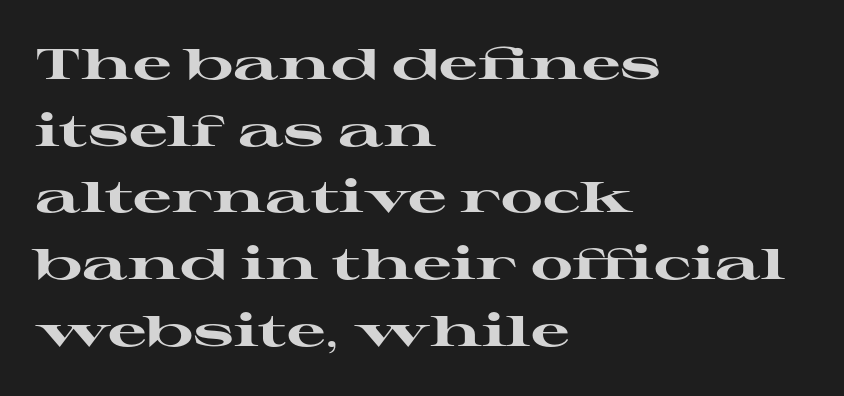
The image shows 43 px heavy, wide serif type, upright; set left-aligned, normal line spacing (1.55x), normal letter spacing, not underlined; high stroke contrast and a medium x-height.
